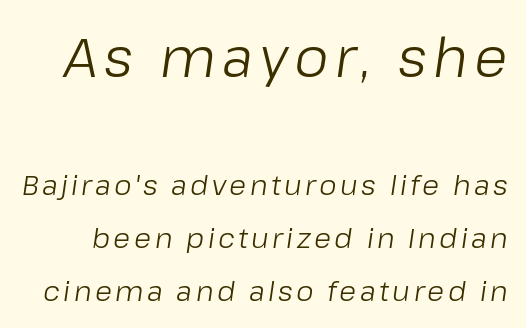
The image shows 55 px light type, italic (leaning right); set line spacing 1.88x, not underlined; the first (top) block is 1.96x larger; low stroke contrast and a medium x-height.
